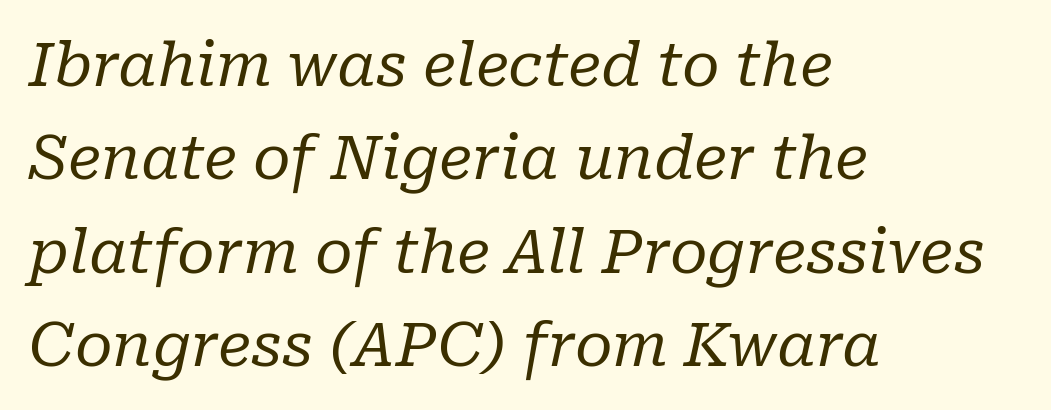
The image shows 61 px regular-weight serif type, italic (leaning right); set left-aligned, normal line spacing (1.53x), normal letter spacing, not underlined; low stroke contrast and a medium x-height.
